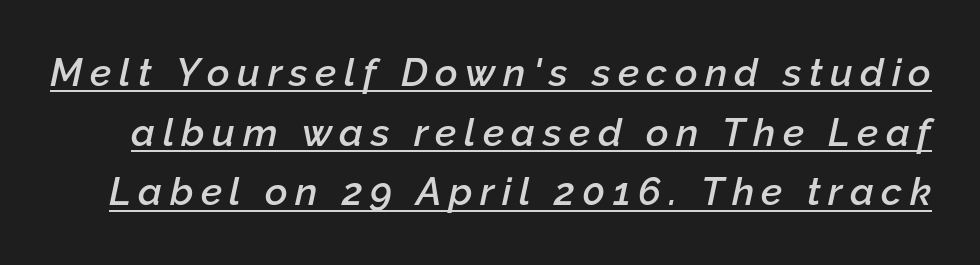
The image shows 39 px semibold type, italic (leaning right); set normal line spacing (1.53x), underlined; low stroke contrast and a medium x-height.
